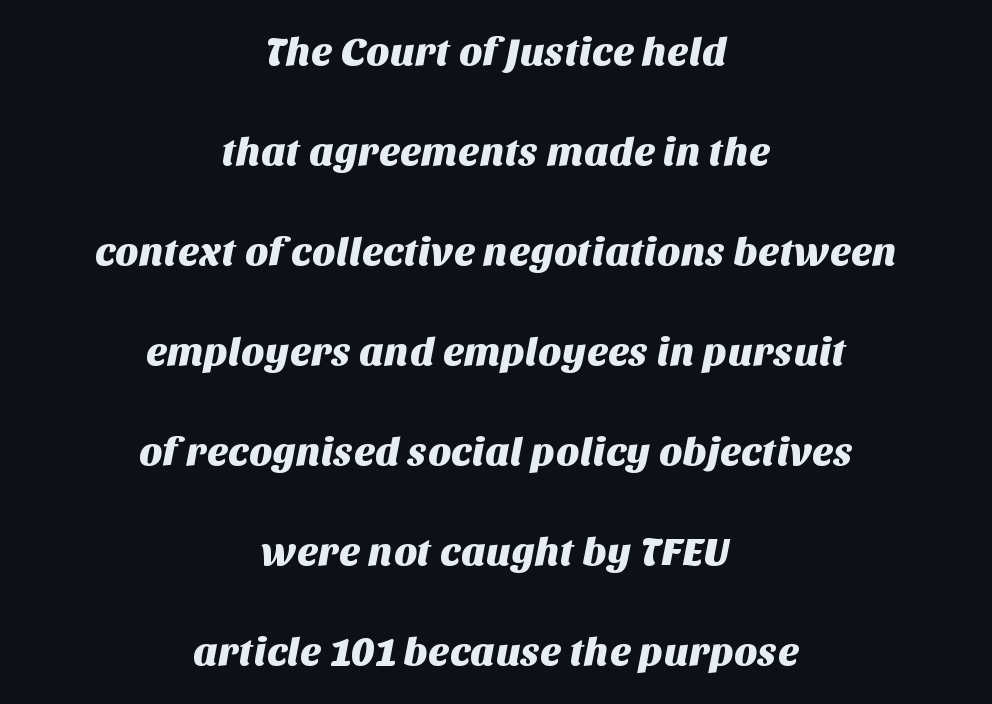
Q: Is the typeface a serif or a sans-serif typeface? A: Sans-serif.
Q: Is the text underlined? A: No.
Q: How is the paragraph aligned? A: Centered.
Q: Is the spacing between letters normal or unusually wide? A: Normal.
Q: Is the spacing between lines tight, normal or loose? A: Loose.
Q: Width (condensed, normal, or wide)? A: Normal.
Q: Stroke contrast? A: Medium.
Q: x-height? A: Large.
Q: Monospaced? A: No.
